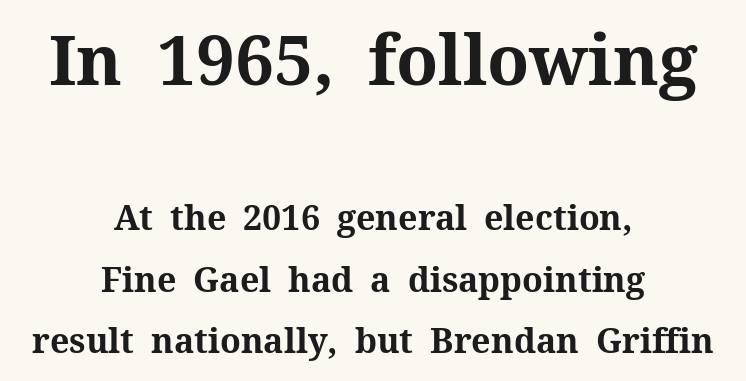
{"serif": "yes", "italic": "no", "bold": "yes", "weight": "bold", "width": "normal", "stroke_contrast": "medium", "x_height": "medium", "monospaced": "no", "underline": "no", "align": "center", "line_spacing_ratio": 1.81, "letter_spacing": "normal", "letter_spacing_em": 0.0, "larger_block": "first", "size_ratio": 2.03, "glyph_px": 69}
